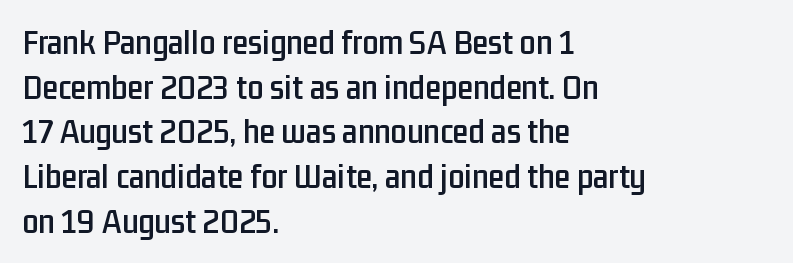
{"serif": "no", "italic": "no", "width": "condensed", "stroke_contrast": "low", "x_height": "medium", "monospaced": "no", "underline": "no", "align": "left", "line_spacing_ratio": 1.24, "letter_spacing": "normal", "letter_spacing_em": 0.0, "glyph_px": 36}
